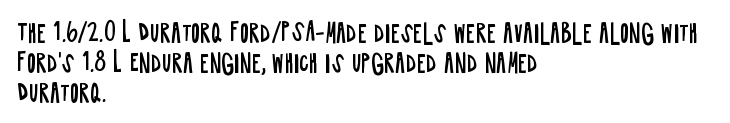
The image shows 24 px text type, upright; set left-aligned, normal line spacing (1.25x), normal letter spacing, not underlined.
